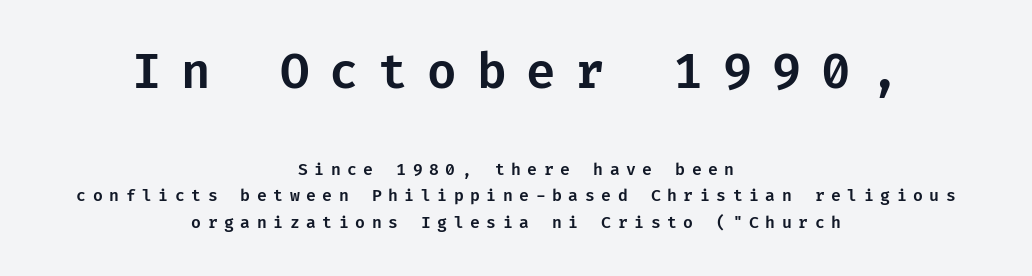
The image shows 48 px sans-serif type, upright; set centered, normal line spacing (1.64x), unusually wide letter spacing (+0.41 em), not underlined; the first (top) block is 3.0x larger; low stroke contrast and a medium x-height.
